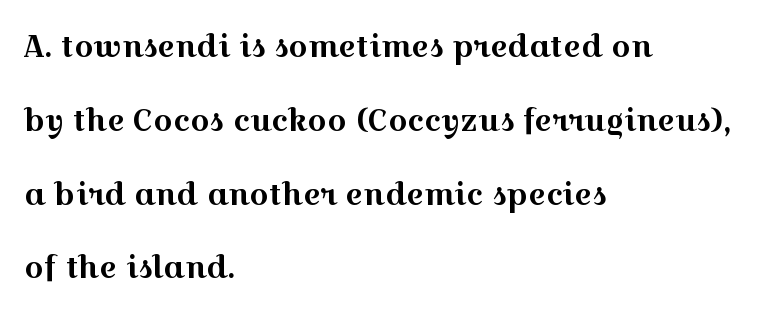
Q: Is the text italic (slanted)? A: No, it is upright.
Q: Is the typeface a serif or a sans-serif typeface? A: Serif.
Q: Is the text underlined? A: No.
Q: How is the paragraph aligned? A: Left-aligned.
Q: Is the spacing between letters normal or unusually wide? A: Normal.
Q: Is the spacing between lines tight, normal or loose? A: Loose.
Q: Width (condensed, normal, or wide)? A: Wide.
Q: x-height? A: Medium.
Q: Monospaced? A: No.
